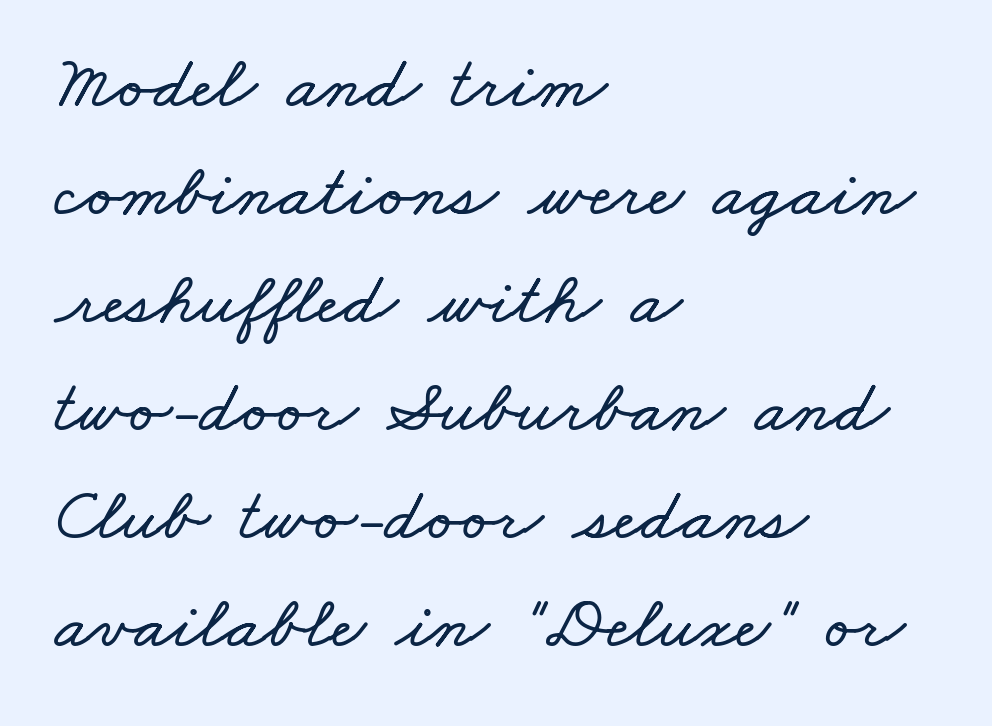
{"width": "wide", "stroke_contrast": "low", "x_height": "small", "monospaced": "no", "underline": "no", "align": "left", "line_spacing": "normal", "line_spacing_ratio": 1.44, "letter_spacing": "normal", "letter_spacing_em": 0.0, "glyph_px": 75}
